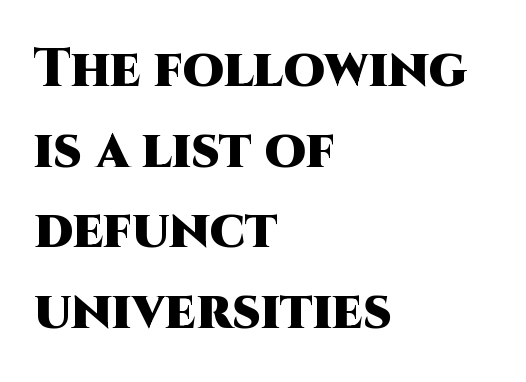
Q: Is the text bold? A: Yes.
Q: Is the text italic (slanted)? A: No, it is upright.
Q: Is the typeface a serif or a sans-serif typeface? A: Sans-serif.
Q: Is the text underlined? A: No.
Q: How is the paragraph aligned? A: Left-aligned.
Q: Is the spacing between letters normal or unusually wide? A: Normal.
Q: Is the spacing between lines tight, normal or loose? A: Normal.
Q: Width (condensed, normal, or wide)? A: Normal.
Q: Stroke contrast? A: High.
Q: x-height? A: Large.
Q: Monospaced? A: No.
